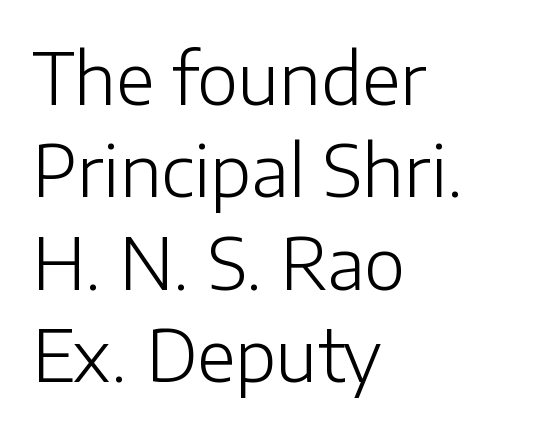
{"serif": "no", "italic": "no", "bold": "no", "weight": "light", "width": "normal", "stroke_contrast": "low", "x_height": "medium", "monospaced": "no", "underline": "no", "align": "left", "line_spacing": "normal", "line_spacing_ratio": 1.32, "letter_spacing": "normal", "letter_spacing_em": 0.0, "glyph_px": 70}
